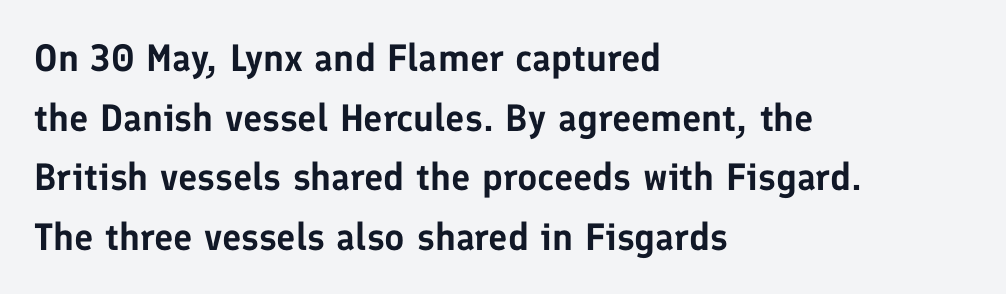
Upright lettering throughout. Line beginnings align vertically; line endings do not. Regarding serifs, this sample does without them. Spacing verdict: proportional, widths tailored to each character. Underline: absent. Words appear dense and cohesive because spacing is normal.
